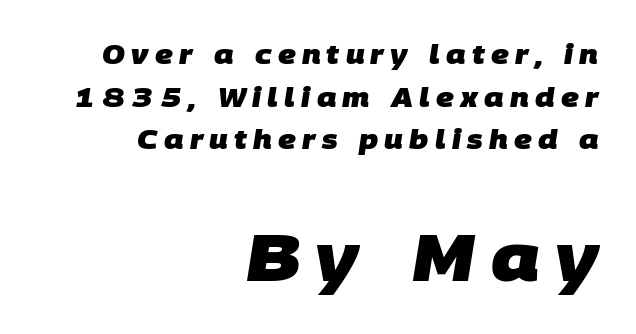
{"serif": "no", "bold": "yes", "weight": "heavy", "width": "normal", "stroke_contrast": "low", "x_height": "large", "monospaced": "no", "underline": "no", "align": "right", "line_spacing": "normal", "line_spacing_ratio": 1.64, "letter_spacing": "wide", "letter_spacing_em": 0.24, "larger_block": "second", "size_ratio": 2.5, "glyph_px": 65}
